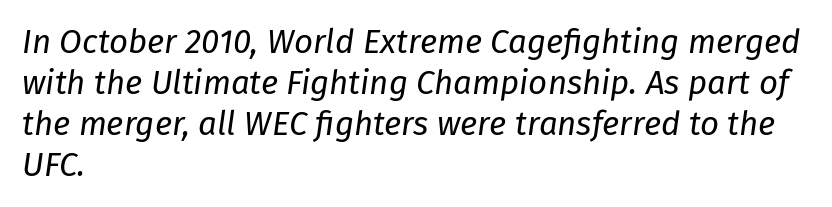
Looks like regular typesetting: each glyph gets only the width it needs. Words float on clear page, feet unadorned. It's the slanting kind of type. Every row of glyphs begins at an identical x-position on the left.
